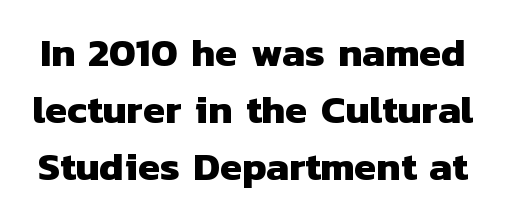
The image shows 40 px heavy sans-serif type; set normal line spacing (1.42x), normal letter spacing, not underlined; low stroke contrast and a medium x-height.
